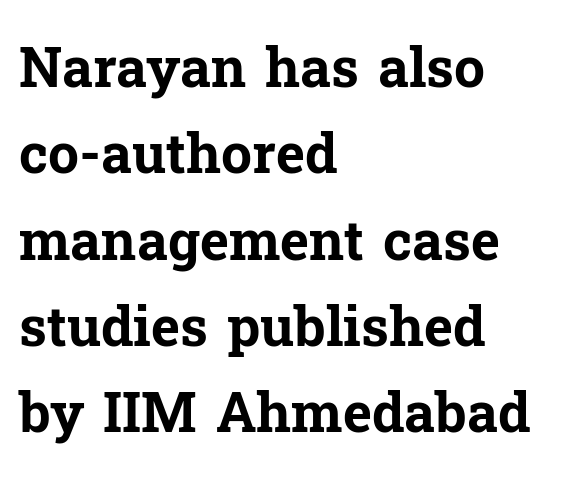
The image shows 55 px bold serif type, upright; set left-aligned, normal line spacing (1.57x), normal letter spacing, not underlined; low stroke contrast and a medium x-height.
